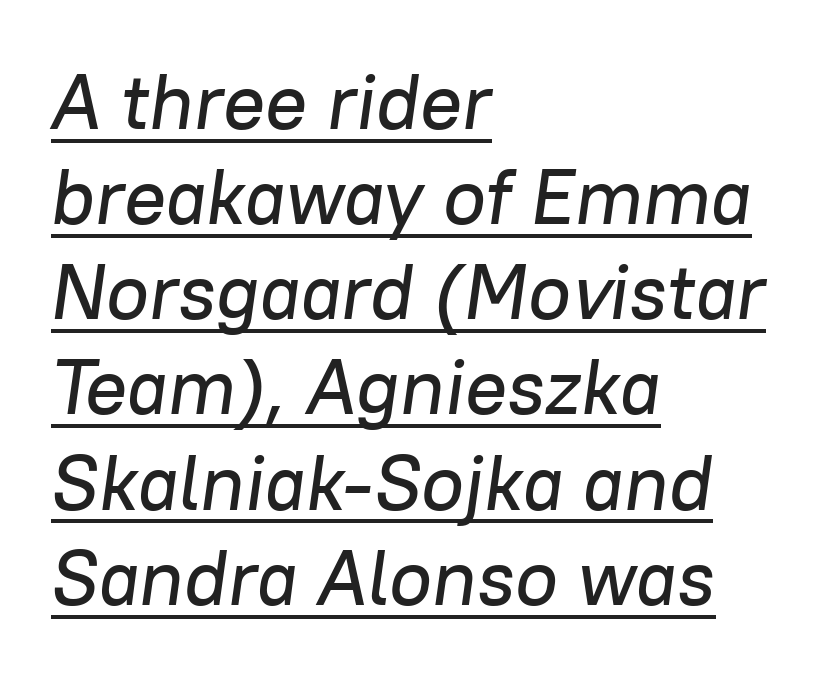
Q: Is the text italic (slanted)? A: Yes, it leans right by about 8 degrees.
Q: Is the text underlined? A: Yes.
Q: How is the paragraph aligned? A: Left-aligned.
Q: Is the spacing between letters normal or unusually wide? A: Normal.
Q: Width (condensed, normal, or wide)? A: Normal.
Q: Stroke contrast? A: Low.
Q: x-height? A: Medium.
Q: Monospaced? A: No.
